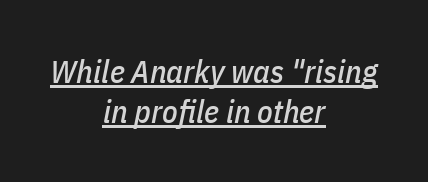
The image shows 32 px condensed type, italic (leaning right); set centered, normal line spacing (1.25x), normal letter spacing, underlined; low stroke contrast and a medium x-height.
